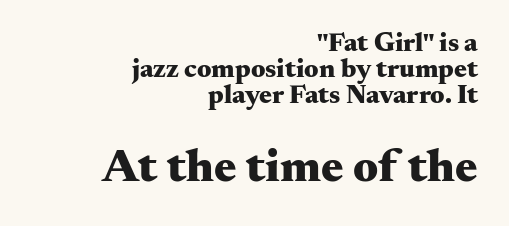
{"serif": "yes", "italic": "no", "bold": "yes", "weight": "heavy", "width": "wide", "stroke_contrast": "medium", "x_height": "small", "monospaced": "no", "underline": "no", "align": "right", "line_spacing": "tight", "line_spacing_ratio": 0.96, "letter_spacing": "normal", "letter_spacing_em": 0.0, "larger_block": "second", "size_ratio": 1.74, "glyph_px": 47}
